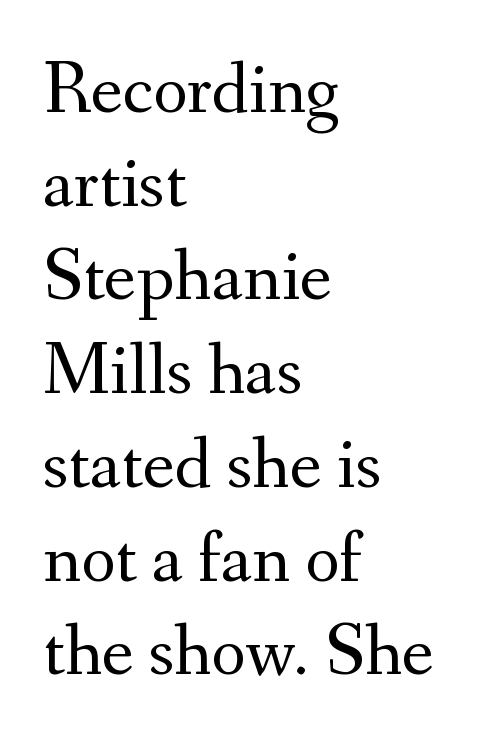
{"serif": "yes", "italic": "no", "bold": "no", "weight": "regular", "width": "normal", "stroke_contrast": "medium", "x_height": "small", "monospaced": "no", "underline": "no", "align": "left", "line_spacing": "normal", "line_spacing_ratio": 1.25, "letter_spacing": "normal", "letter_spacing_em": 0.0, "glyph_px": 75}
